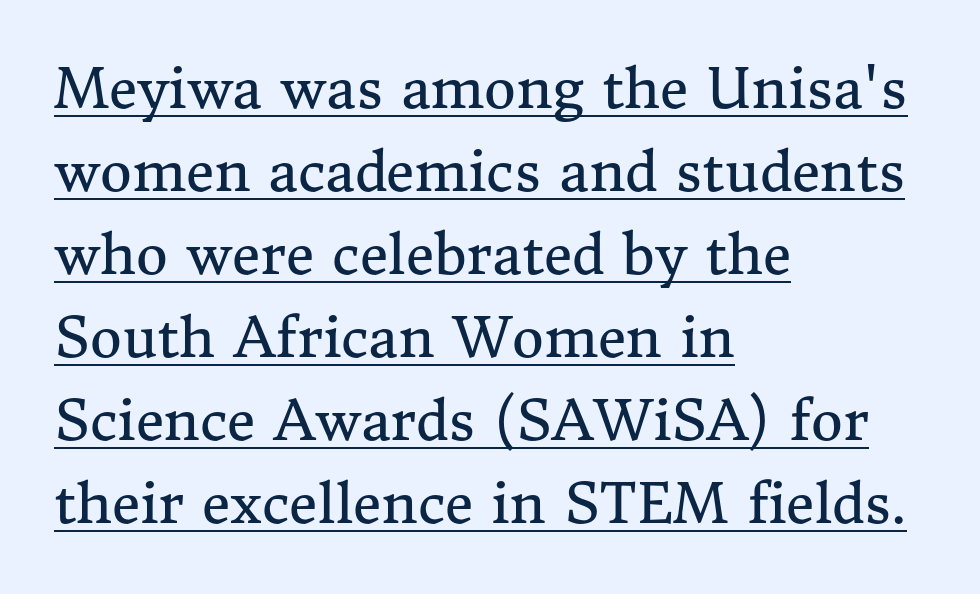
Stroke terminals: seriffed. Notice how the passage keeps a crisp vertical edge on the left only. The font's upright variant was chosen for this text. Compared with undecorated copy, this sample adds a rule below the words. Successive baselines arrive at the customary interval. Counters stay open thanks to moderate or lighter strokes.
